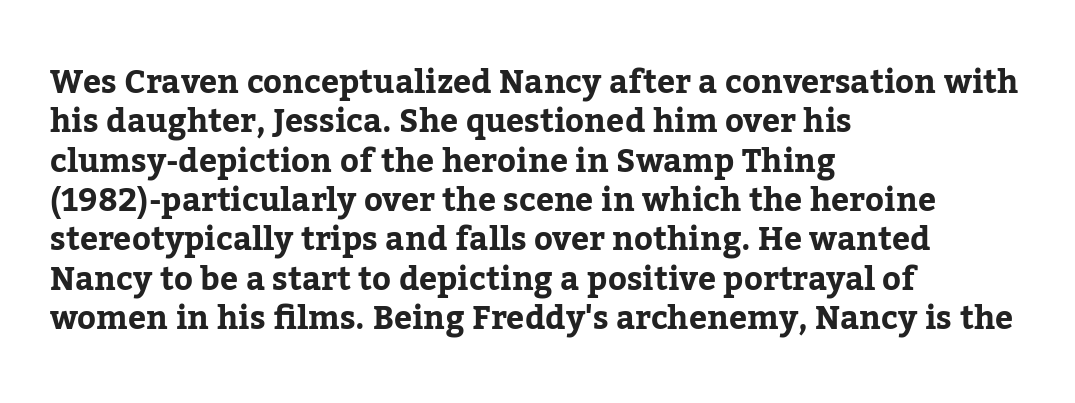
Only glyphs here, with clear space below each row. The characters display serif detailing at their extremities. This sample has the flowing, uneven cadence of proportional lettering. The rendering anchors every line to the left-hand side.
